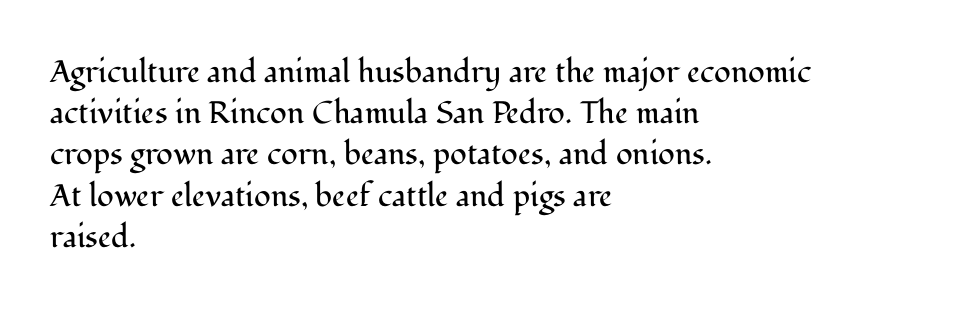
Q: Is the text bold? A: No.
Q: Is the text italic (slanted)? A: No, it is upright.
Q: Is the typeface a serif or a sans-serif typeface? A: Serif.
Q: Is the text underlined? A: No.
Q: How is the paragraph aligned? A: Left-aligned.
Q: Is the spacing between letters normal or unusually wide? A: Normal.
Q: Is the spacing between lines tight, normal or loose? A: Normal.
Q: Width (condensed, normal, or wide)? A: Normal.
Q: Stroke contrast? A: Medium.
Q: x-height? A: Medium.
Q: Monospaced? A: No.
